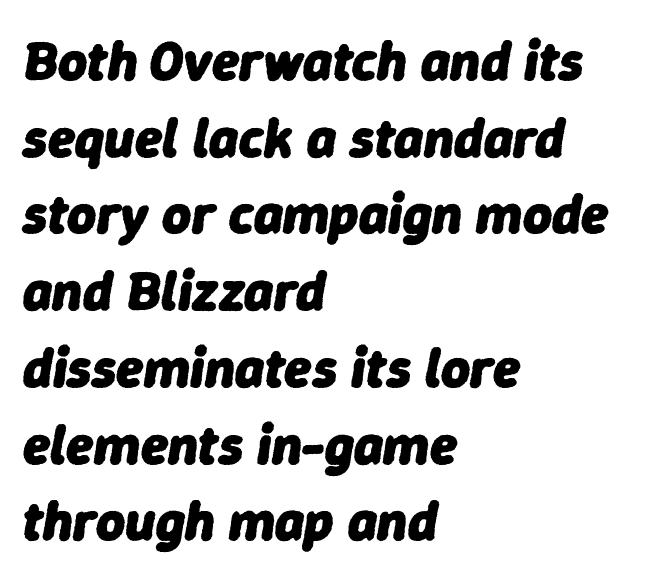
Q: Is the text bold? A: Yes.
Q: Is the text italic (slanted)? A: Yes, it leans right by about 9 degrees.
Q: Is the text underlined? A: No.
Q: How is the paragraph aligned? A: Left-aligned.
Q: Is the spacing between letters normal or unusually wide? A: Normal.
Q: Is the spacing between lines tight, normal or loose? A: Normal.
Q: Width (condensed, normal, or wide)? A: Normal.
Q: Stroke contrast? A: Low.
Q: x-height? A: Medium.
Q: Monospaced? A: No.
